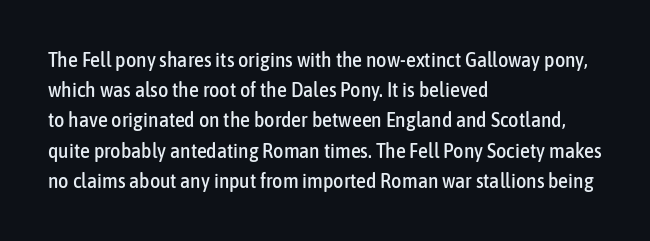
Words float on clear page, feet unadorned. Quick note: not italic, upright. Is there much room between lines? A standard amount, neither cramped nor airy. This sample is left-justified, so line endings fall wherever the words run out. Between one letter and the next there's only the usual sliver of space.
